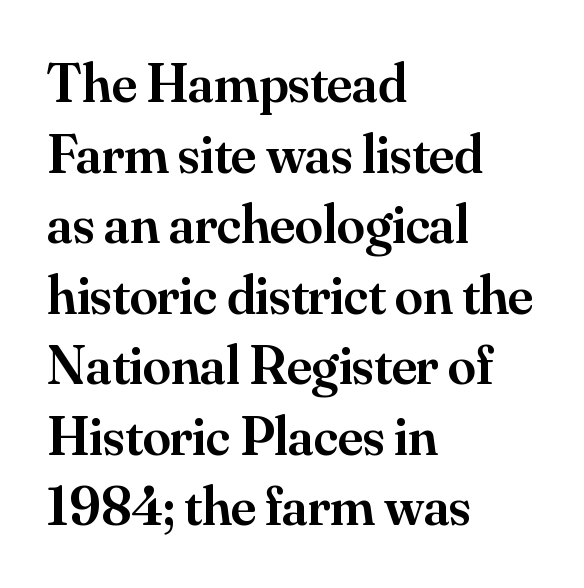
{"serif": "yes", "italic": "no", "bold": "semi", "weight": "semibold", "width": "normal", "stroke_contrast": "medium", "x_height": "small", "monospaced": "no", "underline": "no", "align": "left", "line_spacing": "normal", "line_spacing_ratio": 1.26, "letter_spacing": "normal", "letter_spacing_em": 0.0, "glyph_px": 56}
